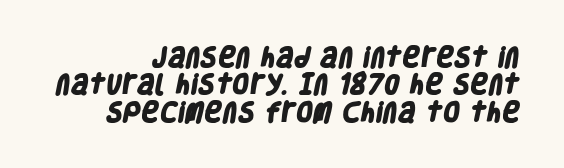
Its strokes are broad and dark, the hallmark of bold type. The area under the type is left untouched. Glyph-to-glyph distance matches everyday printed text. Reading down the block, your eye finds every line finishing at a fixed right position.
